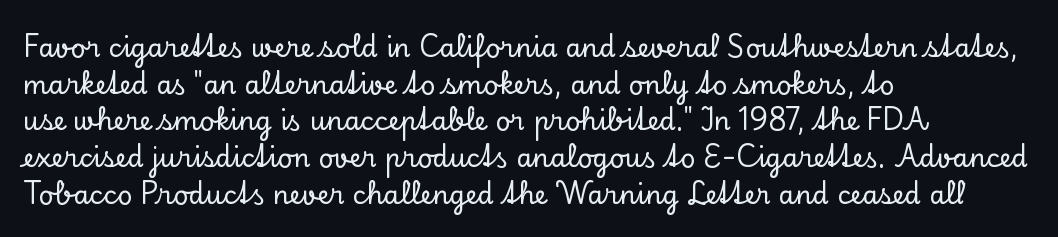
Here the glyphs are tracked normally, forming tight word shapes. Upright lettering throughout. Underline: absent. The lines are quadded left.
